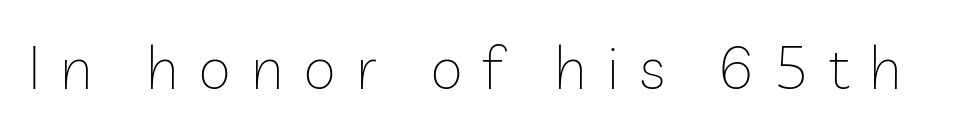
Characters remain perfectly vertical along every line. Each letter keeps its own natural width here, so spacing adapts to shape. Type style note: lacks serifs. Weight: not bold — regular or lighter. Is the letter spacing exaggerated? Yes — the characters are pushed far apart. Anything drawn beneath the words? Only blank space.
